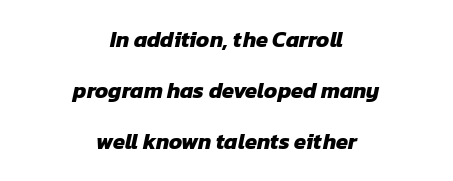
The space between consecutive lines is lavish. This is heavy type, rendered in bold. The compositor balanced each line on the midline. A clean baseline with only descenders dipping below it. No extra tracking has been applied to these lines.
